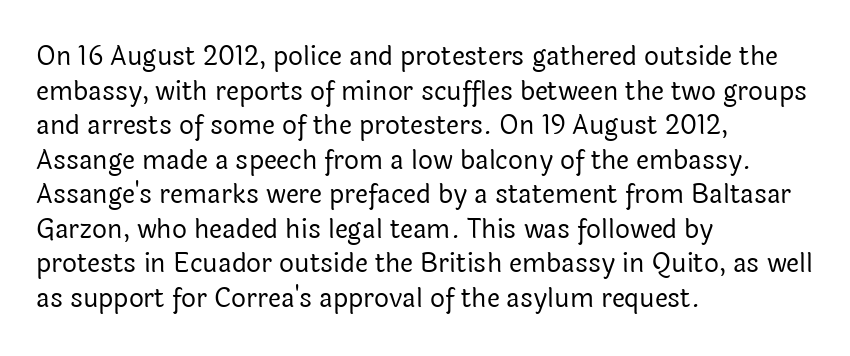
No chunkiness to these letters — they're not bold. A classic flush-left, rag-right setting is used for this passage. One glance says typical: line gaps are just what's usual. The letters sit at their default tracking, neither squeezed nor spread.
